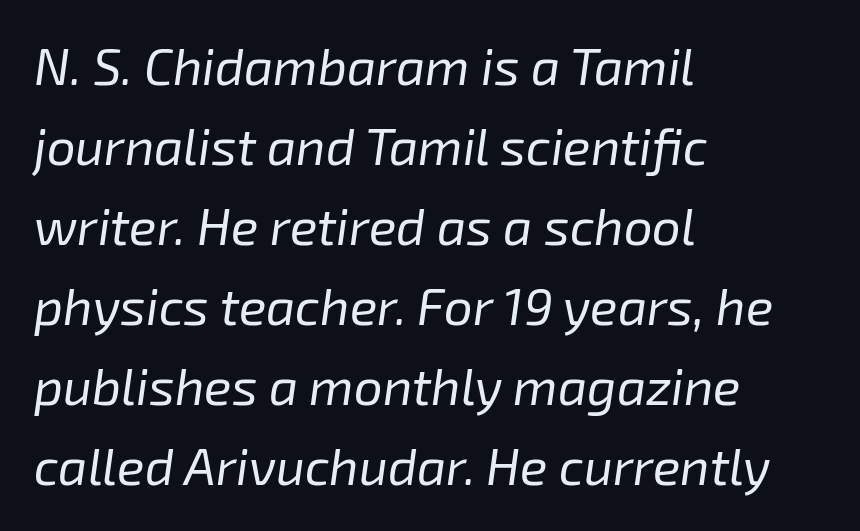
Regarding leading, the lines here are spaced in the standard way. Quick note: underline off. The typography opts for an oblique posture over an upright one. In terms of letterspacing, this is plain default setting. No extra ink here — the face is not bold.
